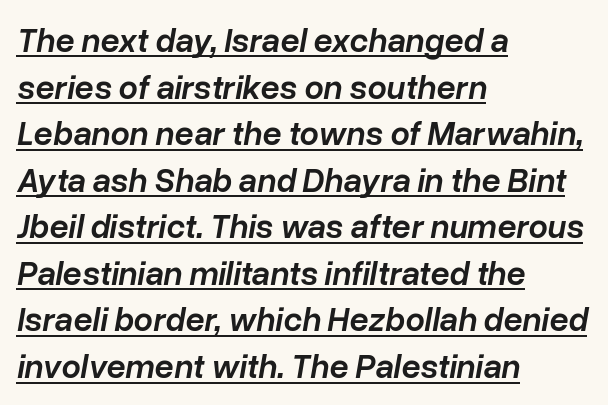
The image shows 34 px semibold type, italic (leaning right); set left-aligned, normal line spacing (1.37x), normal letter spacing, underlined; low stroke contrast and a medium x-height.
